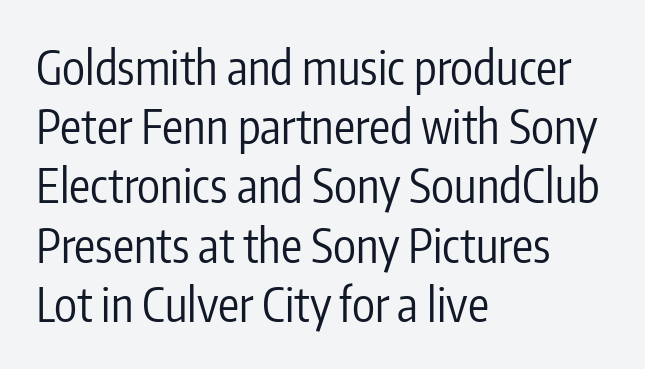
{"serif": "no", "italic": "no", "bold": "no", "weight": "regular", "width": "condensed", "stroke_contrast": "low", "x_height": "medium", "monospaced": "no", "underline": "no", "align": "left", "line_spacing": "normal", "line_spacing_ratio": 1.26, "letter_spacing": "normal", "letter_spacing_em": 0.0, "glyph_px": 47}
